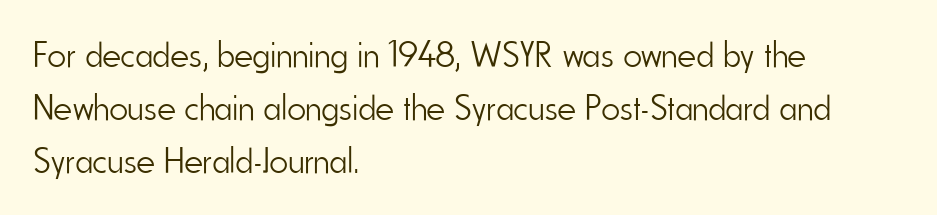
{"serif": "no", "italic": "no", "bold": "no", "weight": "light", "width": "condensed", "stroke_contrast": "low", "x_height": "small", "monospaced": "no", "underline": "no", "align": "left", "line_spacing": "normal", "line_spacing_ratio": 1.47, "letter_spacing": "normal", "letter_spacing_em": 0.0, "glyph_px": 36}
